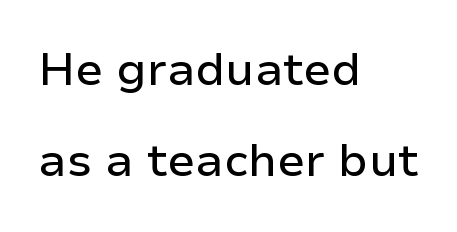
Q: Is the text italic (slanted)? A: No, it is upright.
Q: Is the typeface a serif or a sans-serif typeface? A: Sans-serif.
Q: Is the text underlined? A: No.
Q: How is the paragraph aligned? A: Left-aligned.
Q: Is the spacing between letters normal or unusually wide? A: Normal.
Q: Is the spacing between lines tight, normal or loose? A: Loose.
Q: Width (condensed, normal, or wide)? A: Normal.
Q: Stroke contrast? A: Low.
Q: x-height? A: Medium.
Q: Monospaced? A: No.
